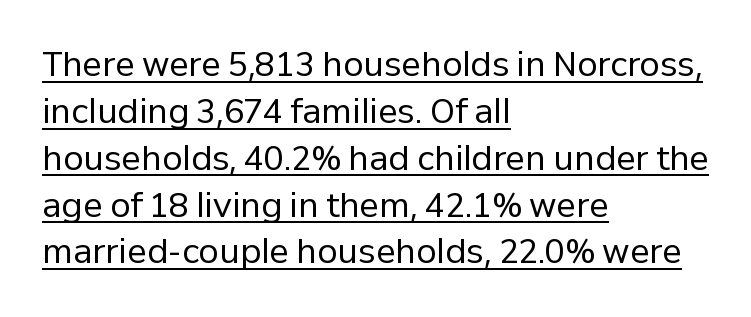
The image shows 33 px regular-weight sans-serif type, upright; set left-aligned, normal line spacing (1.42x), normal letter spacing, underlined; low stroke contrast and a medium x-height.
